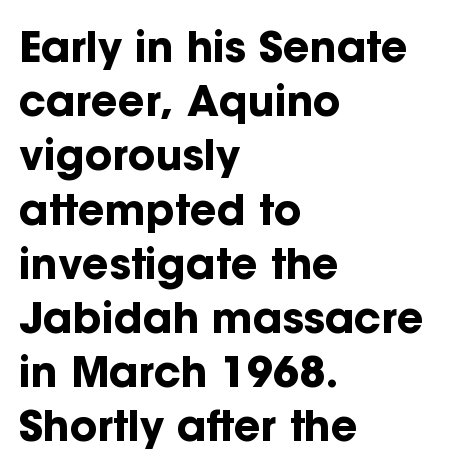
In terms of letterform style, serifs are entirely absent. Vertical strokes here are truly vertical. The designer left line spacing at the default. Underlining? Definitely not there. Proportional: the letters do not fall into vertical columns. Spacing between characters is what you'd get straight out of the box.
